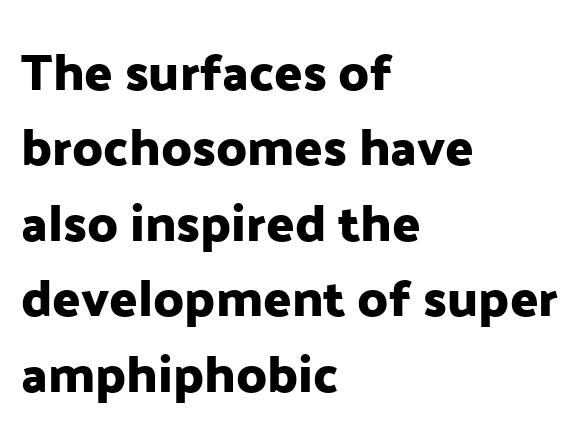
The passage shown stacks its lines at a standard gap. A typesetter would call this proportional, since set widths differ per character. A roman cut, with each character standing at attention. Only glyphs here, with clear space below each row.
